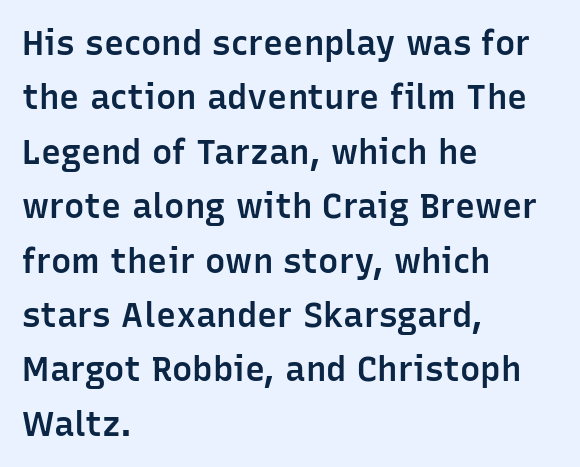
The image shows 34 px semibold sans-serif type, upright; set left-aligned, normal line spacing (1.6x), normal letter spacing, not underlined; low stroke contrast and a medium x-height.
